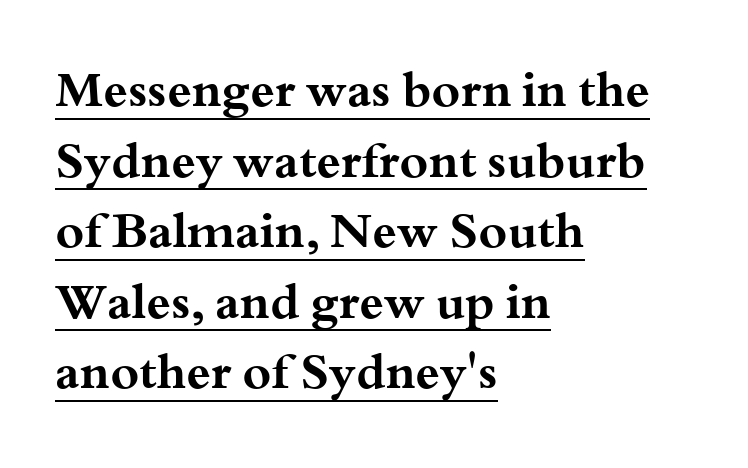
The image shows 49 px bold, wide serif type, upright; set left-aligned, normal line spacing (1.44x), normal letter spacing, underlined; medium stroke contrast and a small x-height.
